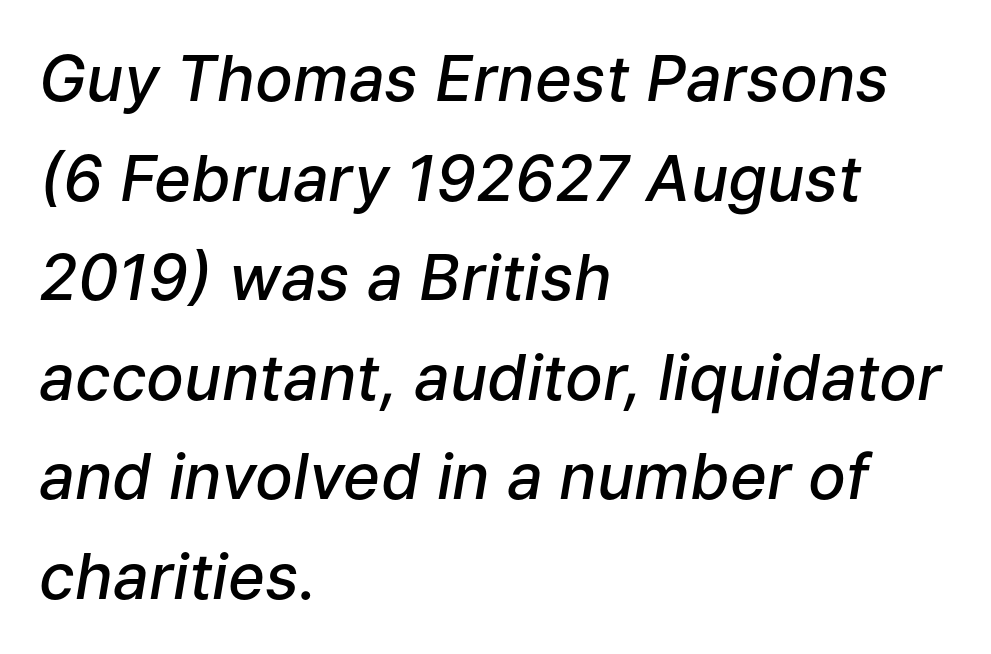
The image shows 63 px semibold type, italic (leaning right); set left-aligned, normal line spacing (1.58x), normal letter spacing, not underlined; low stroke contrast and a medium x-height.
